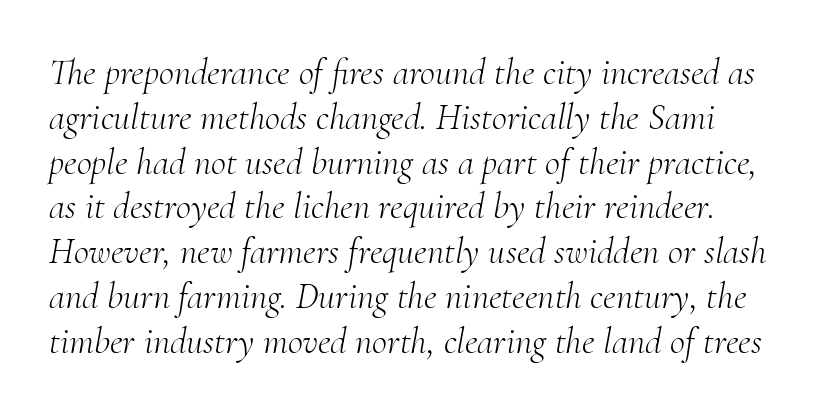
The string is rendered with underlining switched off. A typesetter would call this proportional, since set widths differ per character. The passage shown has conventional tracking throughout. Yep, that's italic — everything's leaning. I'd call this a serif setting — the letters wear small feet. The letters look calm and open, with moderate or lighter stems.
